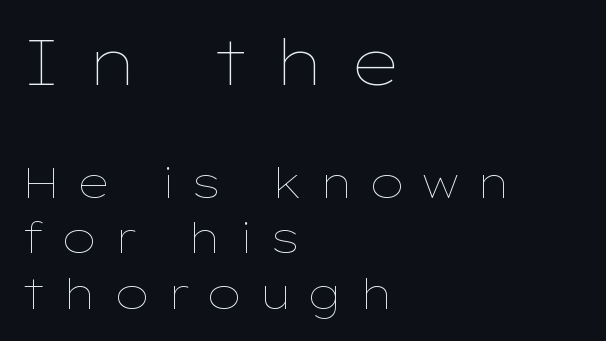
Q: Is the text bold? A: No.
Q: Is the text italic (slanted)? A: No, it is upright.
Q: Is the text underlined? A: No.
Q: How is the paragraph aligned? A: Left-aligned.
Q: Is the spacing between letters normal or unusually wide? A: Unusually wide.
Q: Is the spacing between lines tight, normal or loose? A: Normal.
Q: Which block of text is set in a larger size, the first (top) or the second (bottom)? A: The first (top) one.
Q: Width (condensed, normal, or wide)? A: Wide.
Q: Stroke contrast? A: Low.
Q: x-height? A: Medium.
Q: Monospaced? A: No.
